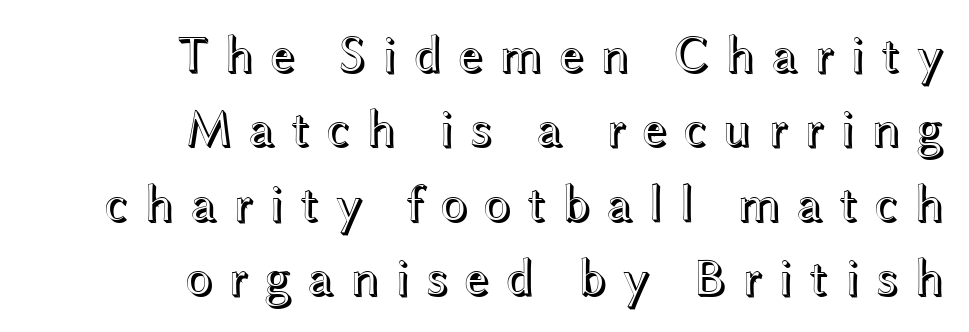
The image shows 52 px wide type, upright; set right-aligned, normal line spacing (1.43x), unusually wide letter spacing (+0.28 em), not underlined; a medium x-height.
